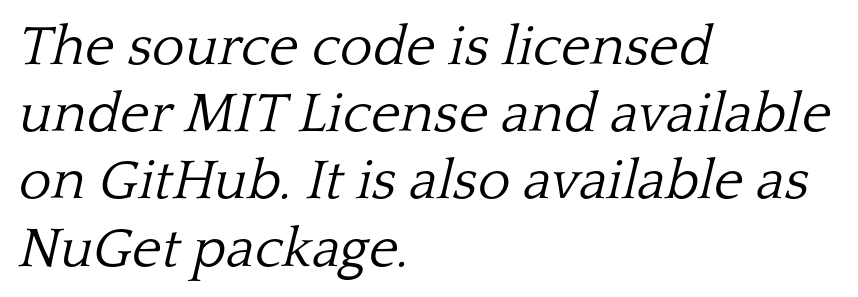
{"serif": "yes", "italic": "yes", "lean": "right", "slant_degrees": 13, "bold": "no", "weight": "light", "width": "normal", "stroke_contrast": "low", "x_height": "medium", "monospaced": "no", "underline": "no", "align": "left", "line_spacing_ratio": 1.2, "letter_spacing": "normal", "letter_spacing_em": 0.0, "glyph_px": 56}
